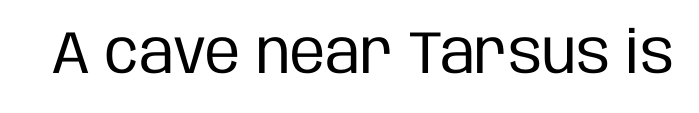
{"serif": "no", "italic": "no", "bold": "no", "weight": "regular", "width": "condensed", "stroke_contrast": "low", "x_height": "large", "monospaced": "no", "underline": "no", "letter_spacing": "normal", "letter_spacing_em": 0.0, "glyph_px": 60}
